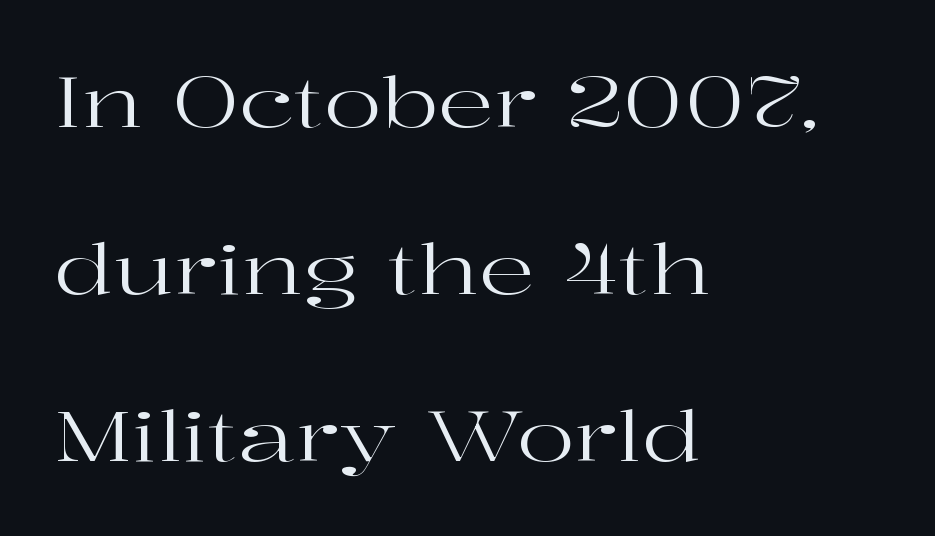
The image shows 69 px regular-weight, wide serif type, upright; set left-aligned, loose line spacing (2.42x), normal letter spacing, not underlined; high stroke contrast and a medium x-height.
